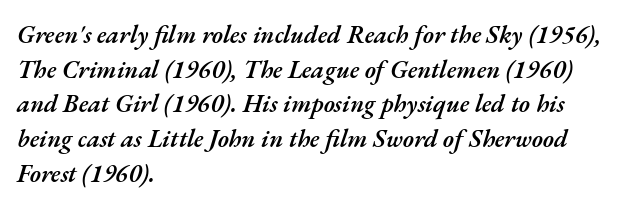
Glance below the letters and you will spot only blank space. Interline gaps are of average width in this sample. The face used here has a pronounced slope to its letters. Visually the block forms a straight wall on the left and a jagged coastline on the right.
